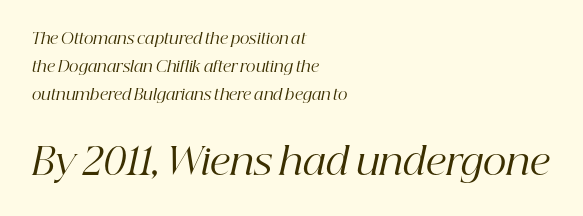
Look at the bottom of the vertical strokes: they flare into serifs here. The glyphs look as if they've been sheared to an angle. Of the two passages, the one underneath uses the larger point size. Proportional: the letters do not fall into vertical columns.
